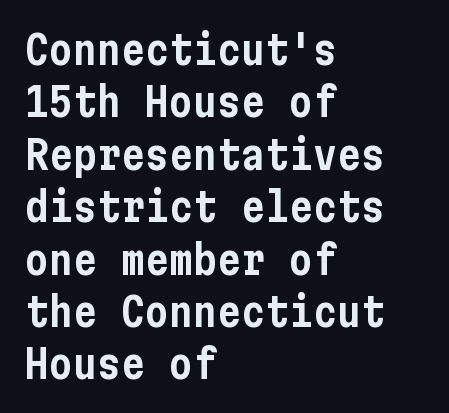
What stands out about the letter spacing? Nothing — it is the standard amount. It's the straight-up-and-down kind of type. These lines are set flush left with a ragged right edge. Are there feet on the stems? There aren't — it's a sans. Students, observe: this is what conventionally led text looks like.
